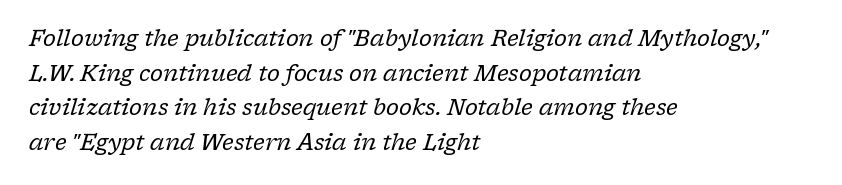
Tracking value appears to be zero — textbook default spacing. The typography opts for an oblique posture over an upright one. The strokes are not fattened; the text isn't bold. The typesetter chose a ragged-right arrangement here. Is there much room between lines? A standard amount, neither cramped nor airy.
